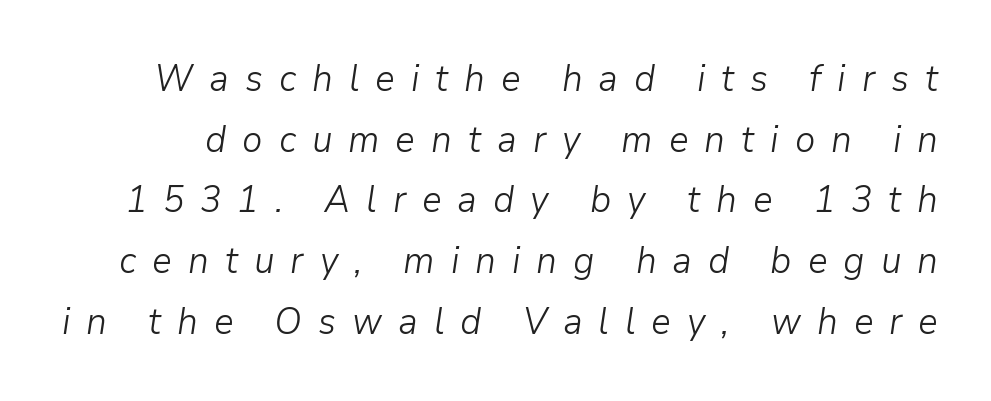
The image shows 37 px light type, italic (leaning right); set normal line spacing (1.64x), unusually wide letter spacing (+0.43 em), not underlined; low stroke contrast and a medium x-height.
